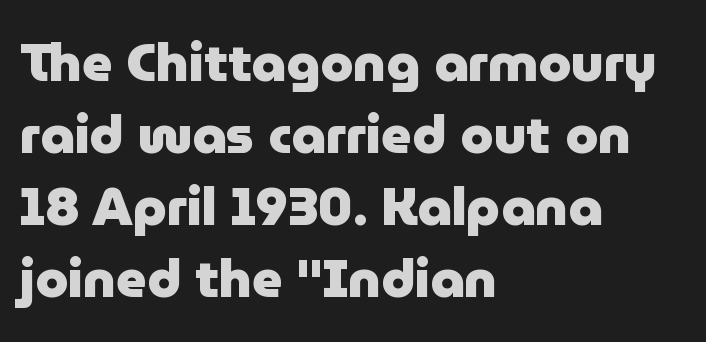
The vertical gap from one line to the next is medium. No italicization has been applied; the sample stays upright. The line texture is even and compact thanks to regular tracking. The compositor pushed each line to the left boundary. As a designer I'd log this as weight 700, bold. Typographically, this falls in the sans-serif category.
